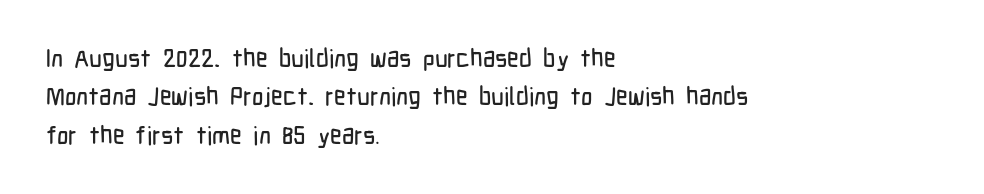
Q: Is the text italic (slanted)? A: No, it is upright.
Q: Is the text underlined? A: No.
Q: How is the paragraph aligned? A: Left-aligned.
Q: Is the spacing between letters normal or unusually wide? A: Normal.
Q: Is the spacing between lines tight, normal or loose? A: Normal.
